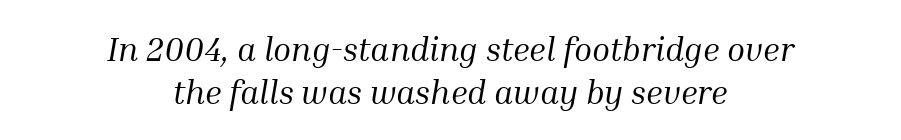
Q: Is the text bold? A: No.
Q: Is the text italic (slanted)? A: Yes, it leans right by about 10 degrees.
Q: Is the typeface a serif or a sans-serif typeface? A: Serif.
Q: Is the text underlined? A: No.
Q: How is the paragraph aligned? A: Centered.
Q: Is the spacing between letters normal or unusually wide? A: Normal.
Q: Is the spacing between lines tight, normal or loose? A: Normal.
Q: Width (condensed, normal, or wide)? A: Normal.
Q: Stroke contrast? A: Medium.
Q: x-height? A: Medium.
Q: Monospaced? A: No.
